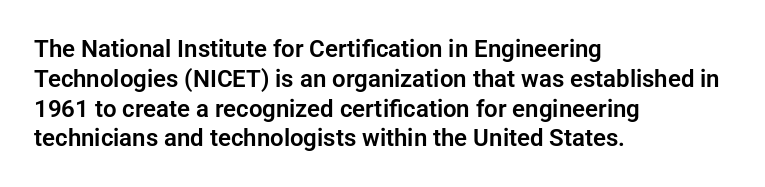
{"italic": "no", "underline": "no", "align": "left", "line_spacing_ratio": 1.24, "letter_spacing": "normal", "letter_spacing_em": 0.0, "glyph_px": 24}
